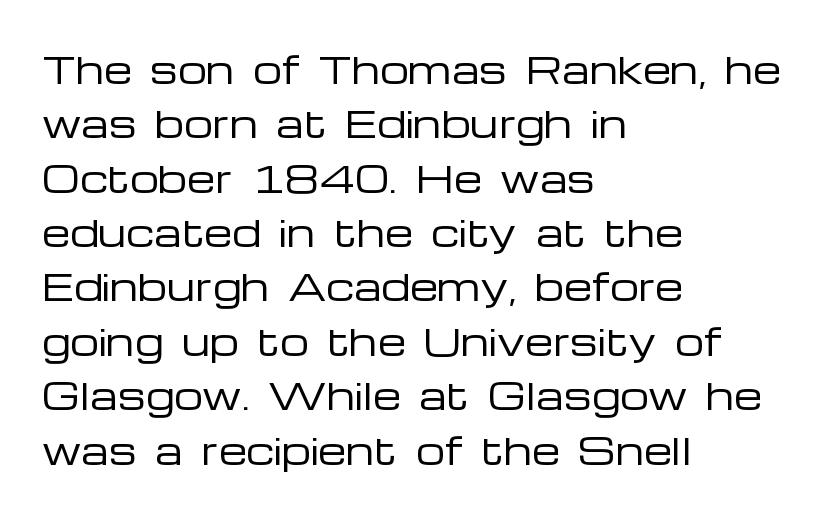
Q: Is the text bold? A: No.
Q: Is the text italic (slanted)? A: No, it is upright.
Q: Is the typeface a serif or a sans-serif typeface? A: Sans-serif.
Q: Is the text underlined? A: No.
Q: How is the paragraph aligned? A: Left-aligned.
Q: Is the spacing between letters normal or unusually wide? A: Normal.
Q: Is the spacing between lines tight, normal or loose? A: Normal.
Q: Width (condensed, normal, or wide)? A: Wide.
Q: Stroke contrast? A: Low.
Q: x-height? A: Medium.
Q: Monospaced? A: No.
